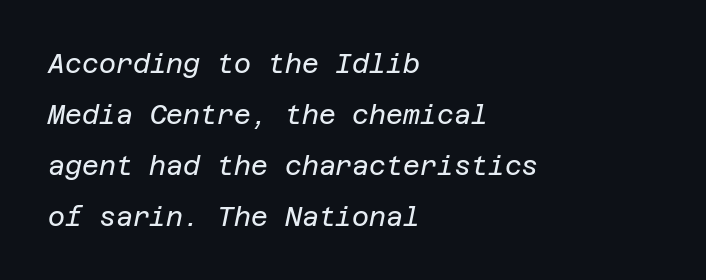
The image shows 26 px text type, italic (leaning right); set left-aligned, loose line spacing (1.96x), normal letter spacing, not underlined.
